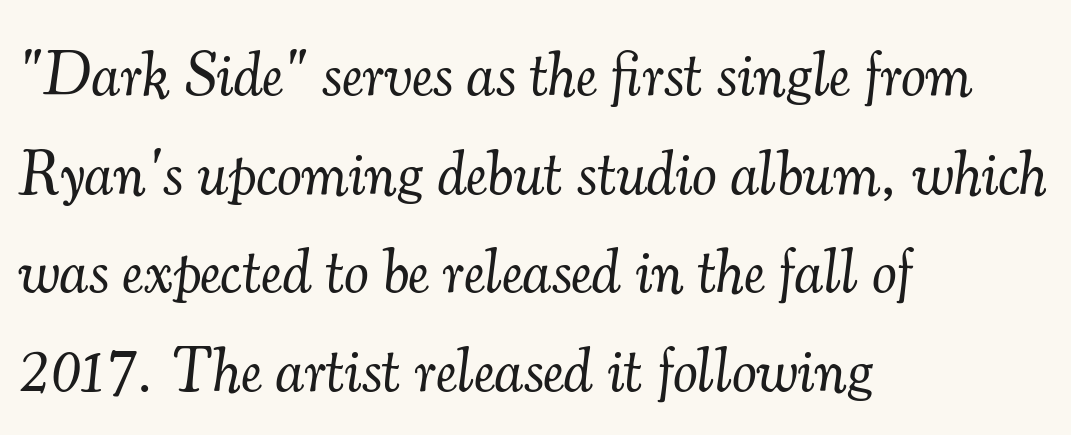
Look at the bottom of the vertical strokes: they flare into serifs here. The rendering uses natural spacing where letterforms have individual widths. This block has exactly the height ordinary leading produces. Decoration check: the copy has no underline. Reading down the block, your eye returns to a fixed left position each line. Heft: none added — not bold.
